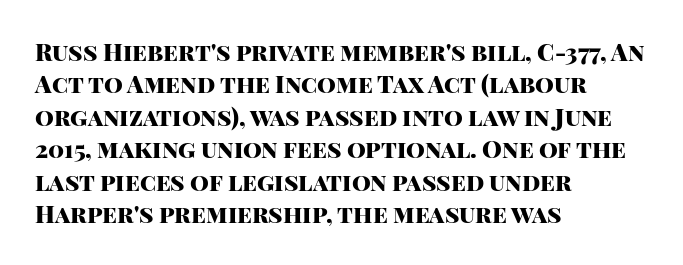
Q: Is the text bold? A: Yes.
Q: Is the text italic (slanted)? A: No, it is upright.
Q: Is the text underlined? A: No.
Q: How is the paragraph aligned? A: Left-aligned.
Q: Is the spacing between letters normal or unusually wide? A: Normal.
Q: Is the spacing between lines tight, normal or loose? A: Normal.
